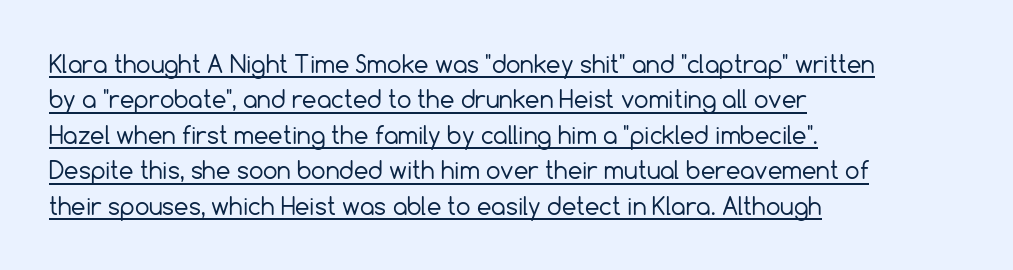
Line beginnings align vertically; line endings do not. What's the leading like? Ordinary, nothing unusual. No letter is thick-stroked: the sample isn't bold. Quick note: not italic, upright. You can see a thin bar hugging the bottom of the glyphs. Compared with typical body copy, the letter spacing here is the same.
